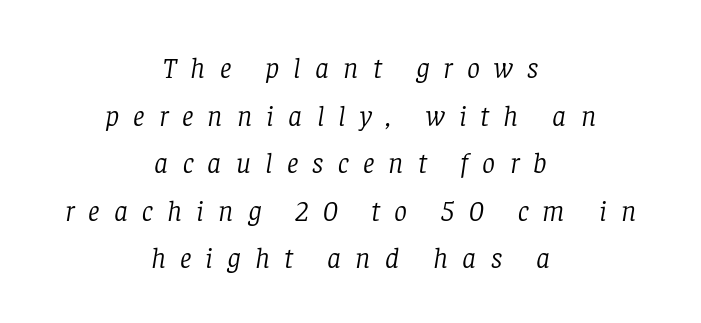
The area under the type is left untouched. A typesetter would call this proportional, since set widths differ per character. Every character sits at an angle, as italics do. The block of text has a typical density, with ordinary space between rows.
